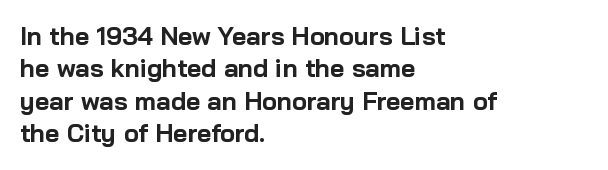
{"italic": "no", "bold": "yes", "underline": "no", "align": "left", "line_spacing": "normal", "line_spacing_ratio": 1.3, "letter_spacing": "normal", "letter_spacing_em": 0.0, "glyph_px": 25}
